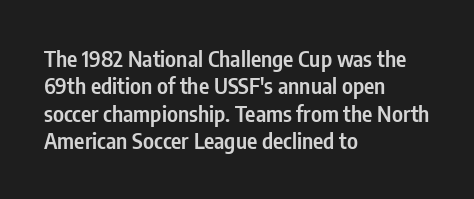
Horizontal bands of white between lines are of average thickness. The rendering keeps characters at their native spacing. The rendering anchors every line to the left-hand side. The type sits square on the baseline with zero lean.
